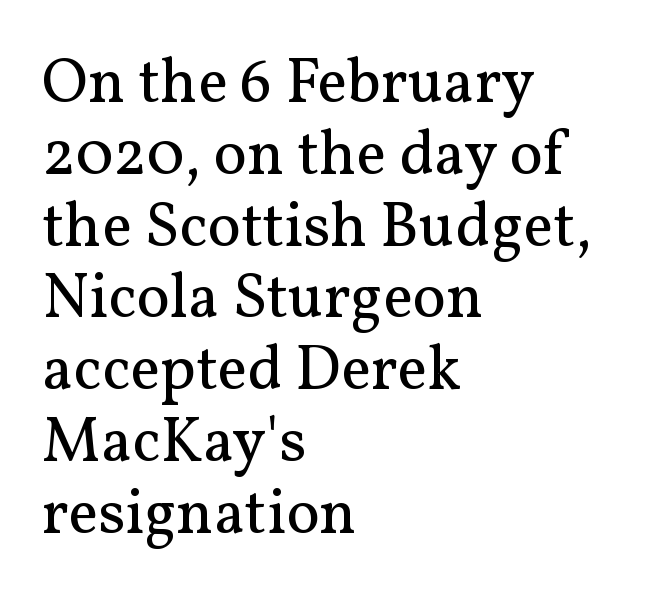
The image shows 63 px regular-weight serif type, upright; set left-aligned, tight line spacing (1.14x), normal letter spacing, not underlined; medium stroke contrast and a medium x-height.
